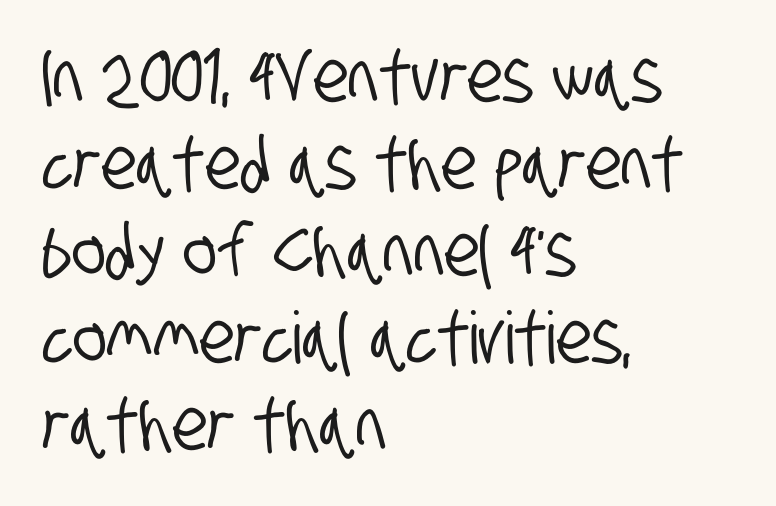
The image shows 72 px condensed sans-serif type; set left-aligned, line spacing 1.21x, normal letter spacing, not underlined; low stroke contrast and a large x-height.
